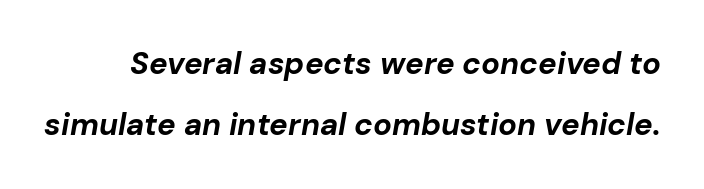
The image shows 31 px bold type, italic (leaning right); set loose line spacing (1.98x), normal letter spacing, not underlined; low stroke contrast and a medium x-height.
